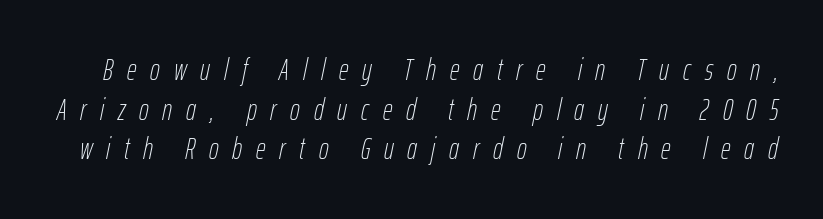
The image shows 30 px thin, condensed type, italic (leaning right); set normal line spacing (1.32x), unusually wide letter spacing (+0.46 em), not underlined; low stroke contrast and a medium x-height.
